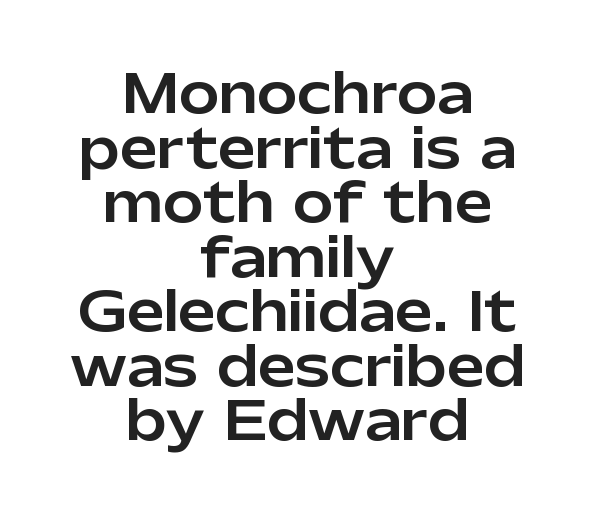
The image shows 54 px sans-serif type, upright; set centered, tight line spacing (1.01x), normal letter spacing, not underlined; low stroke contrast and a medium x-height.
